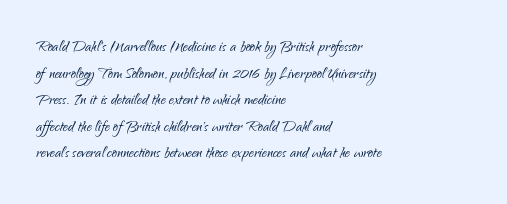
{"bold": "no", "underline": "no", "align": "left", "line_spacing": "normal", "line_spacing_ratio": 1.33, "letter_spacing": "normal", "letter_spacing_em": 0.0, "glyph_px": 20}
